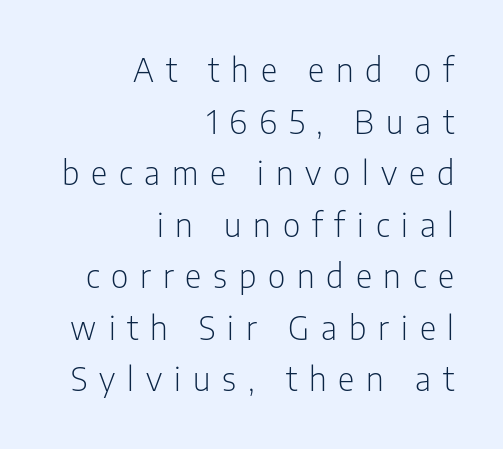
Q: Is the text bold? A: No.
Q: Is the text italic (slanted)? A: No, it is upright.
Q: Is the typeface a serif or a sans-serif typeface? A: Sans-serif.
Q: Is the text underlined? A: No.
Q: How is the paragraph aligned? A: Right-aligned.
Q: Is the spacing between letters normal or unusually wide? A: Unusually wide.
Q: Is the spacing between lines tight, normal or loose? A: Normal.
Q: Width (condensed, normal, or wide)? A: Condensed.
Q: Stroke contrast? A: Low.
Q: x-height? A: Medium.
Q: Monospaced? A: No.
